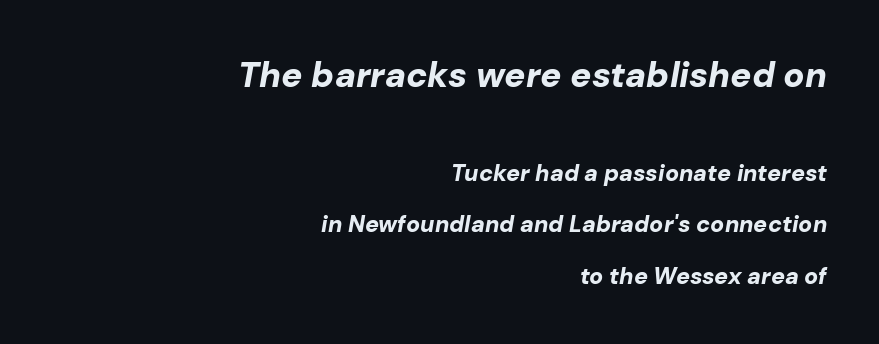
Q: Is the text bold? A: Yes.
Q: Is the text italic (slanted)? A: Yes, it leans right by about 10 degrees.
Q: Is the text underlined? A: No.
Q: How is the paragraph aligned? A: Right-aligned.
Q: Is the spacing between letters normal or unusually wide? A: Normal.
Q: Is the spacing between lines tight, normal or loose? A: Loose.
Q: Which block of text is set in a larger size, the first (top) or the second (bottom)? A: The first (top) one.
Q: Width (condensed, normal, or wide)? A: Normal.
Q: Stroke contrast? A: Low.
Q: x-height? A: Medium.
Q: Monospaced? A: No.
